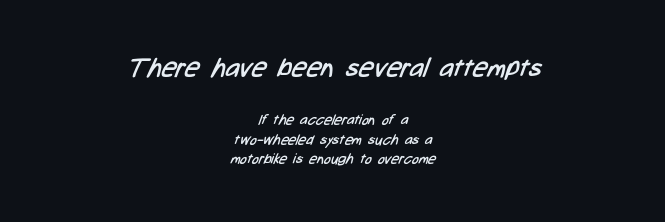
{"bold": "no", "underline": "no", "align": "center", "line_spacing": "normal", "line_spacing_ratio": 1.4, "letter_spacing": "normal", "letter_spacing_em": 0.0, "larger_block": "first", "size_ratio": 1.86, "glyph_px": 26}
